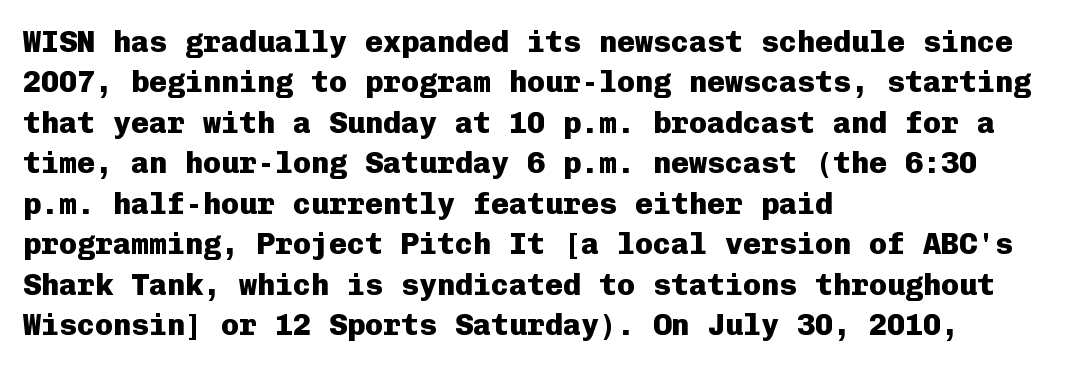
The image shows 30 px heavy sans-serif type, upright, monospaced; set left-aligned, normal line spacing (1.35x), normal letter spacing, not underlined; low stroke contrast and a medium x-height.
